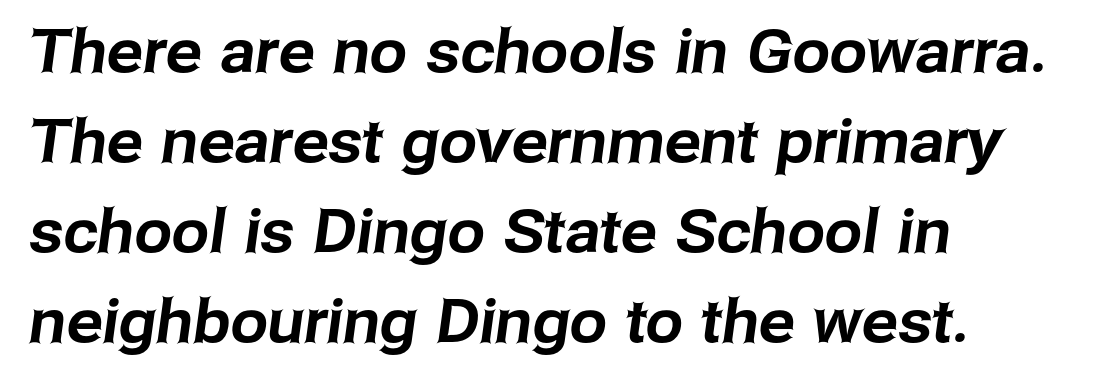
Q: Is the typeface a serif or a sans-serif typeface? A: Sans-serif.
Q: Is the text underlined? A: No.
Q: How is the paragraph aligned? A: Left-aligned.
Q: Is the spacing between letters normal or unusually wide? A: Normal.
Q: Is the spacing between lines tight, normal or loose? A: Normal.
Q: Width (condensed, normal, or wide)? A: Normal.
Q: Stroke contrast? A: Low.
Q: x-height? A: Medium.
Q: Monospaced? A: No.
